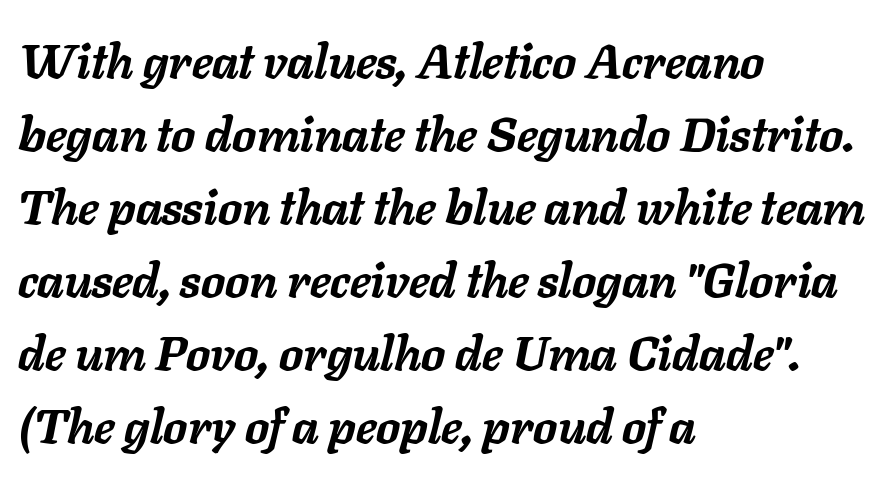
{"italic": "yes", "lean": "right", "slant_degrees": 11, "bold": "yes", "weight": "semibold", "width": "normal", "stroke_contrast": "low", "x_height": "medium", "monospaced": "no", "underline": "no", "align": "left", "line_spacing": "normal", "line_spacing_ratio": 1.52, "letter_spacing": "normal", "letter_spacing_em": 0.0, "glyph_px": 48}
